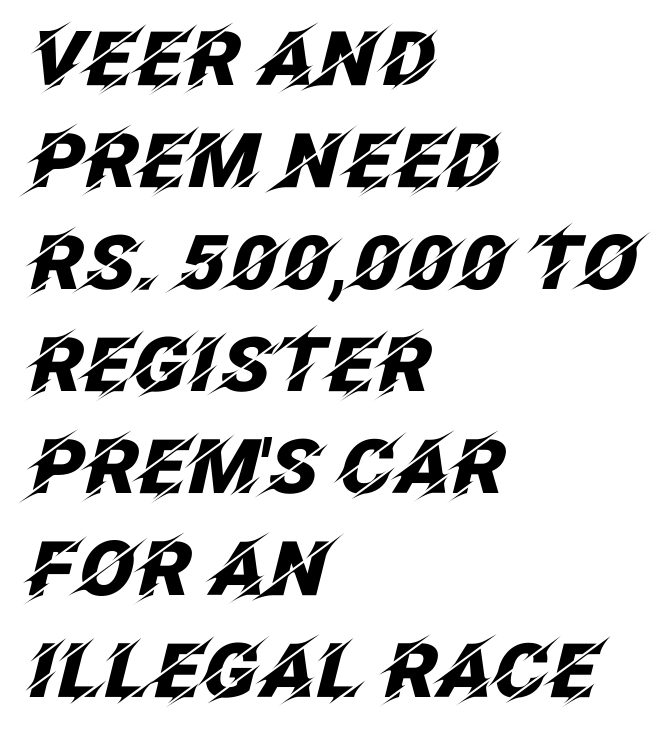
Quick note: italic. In terms of letterspacing, this is plain default setting. Here the designer chose a conventional face with non-uniform glyph widths. Every letter is thick-stroked: bold, no question. One glance says typical: line gaps are just what's usual.
